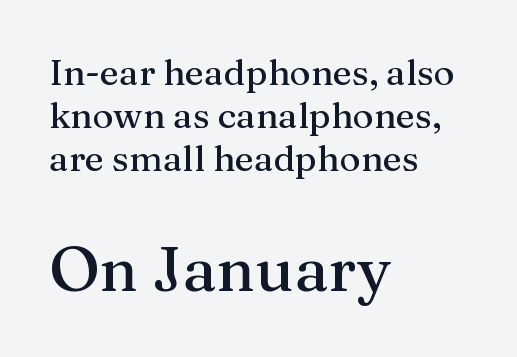
{"serif": "yes", "italic": "no", "width": "normal", "stroke_contrast": "medium", "x_height": "medium", "monospaced": "no", "underline": "no", "align": "left", "line_spacing_ratio": 1.2, "letter_spacing": "normal", "letter_spacing_em": 0.0, "larger_block": "second", "size_ratio": 1.75, "glyph_px": 63}
